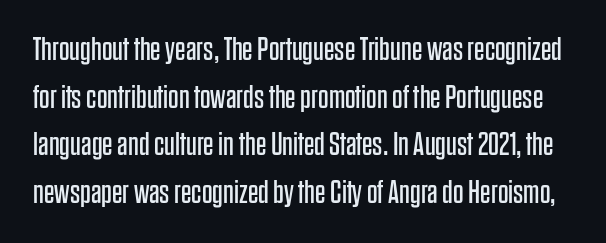
Q: Is the text bold? A: No.
Q: Is the text italic (slanted)? A: No, it is upright.
Q: Is the typeface a serif or a sans-serif typeface? A: Sans-serif.
Q: Is the text underlined? A: No.
Q: Is the spacing between letters normal or unusually wide? A: Normal.
Q: Is the spacing between lines tight, normal or loose? A: Normal.
Q: Width (condensed, normal, or wide)? A: Condensed.
Q: Stroke contrast? A: Low.
Q: x-height? A: Large.
Q: Monospaced? A: No.
